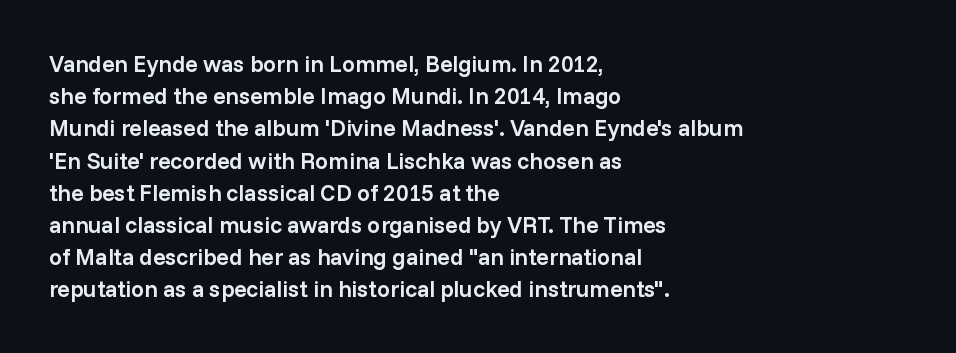
The image shows 23 px text type, upright; set left-aligned, normal line spacing (1.4x), normal letter spacing, not underlined.
